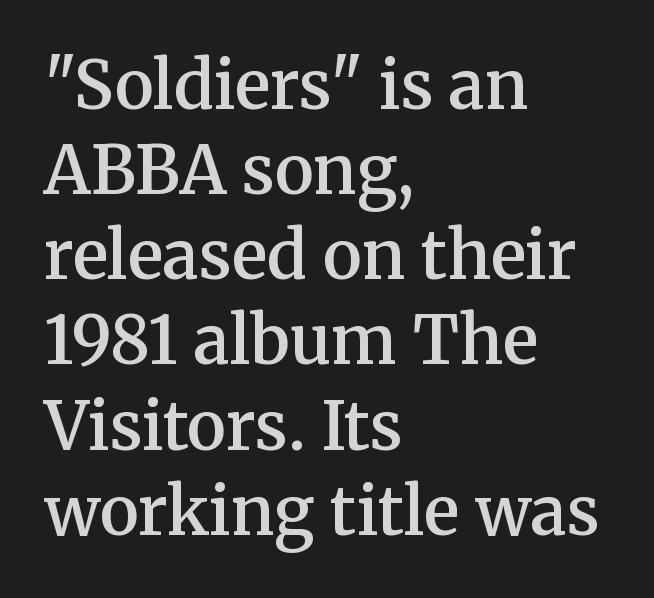
Q: Is the text bold? A: Semi-bold.
Q: Is the text italic (slanted)? A: No, it is upright.
Q: Is the typeface a serif or a sans-serif typeface? A: Serif.
Q: Is the text underlined? A: No.
Q: How is the paragraph aligned? A: Left-aligned.
Q: Is the spacing between letters normal or unusually wide? A: Normal.
Q: Is the spacing between lines tight, normal or loose? A: Normal.
Q: Width (condensed, normal, or wide)? A: Normal.
Q: Stroke contrast? A: Medium.
Q: x-height? A: Medium.
Q: Monospaced? A: No.
